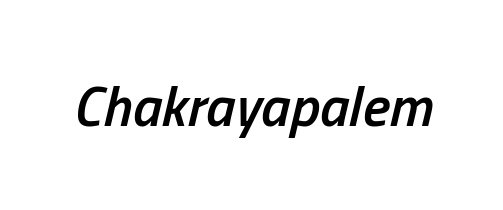
{"italic": "yes", "lean": "right", "slant_degrees": 13, "bold": "semi", "weight": "semibold", "width": "condensed", "stroke_contrast": "low", "x_height": "medium", "monospaced": "no", "underline": "no", "letter_spacing": "normal", "letter_spacing_em": 0.0, "glyph_px": 57}
